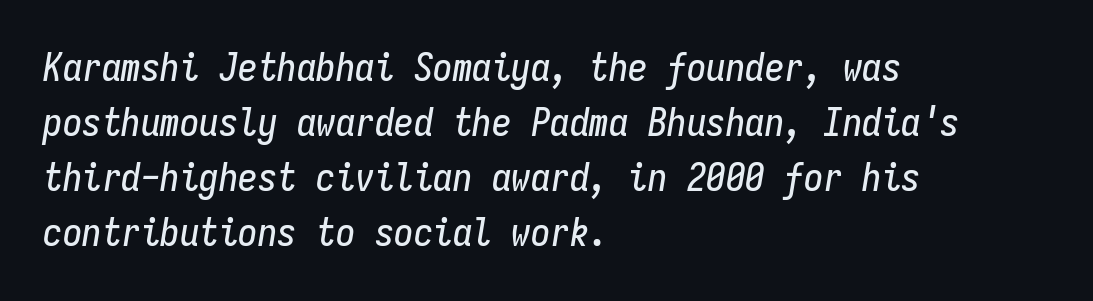
Every row of glyphs begins at an identical x-position on the left. If you measured baseline to baseline, you'd find a middling distance. A typesetter would call this monospace, since all characters share one set width. Descender tails drop into unmarked territory. There's an unmistakable incline to the writing here.
